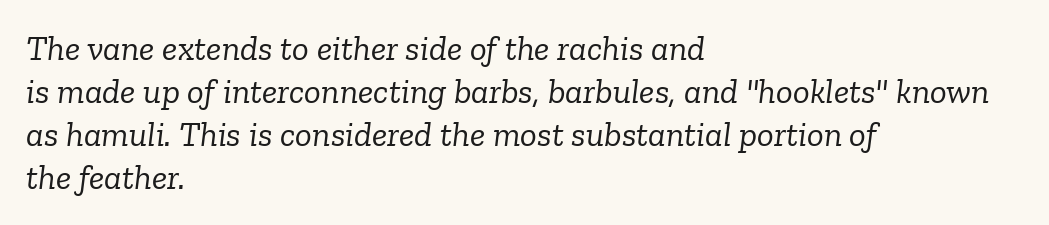
The face used here is proportionally spaced, like ordinary book or web type. Default kerning and tracking; the words read as compact shapes. A serif font was chosen for this passage. Style check: oblique.
